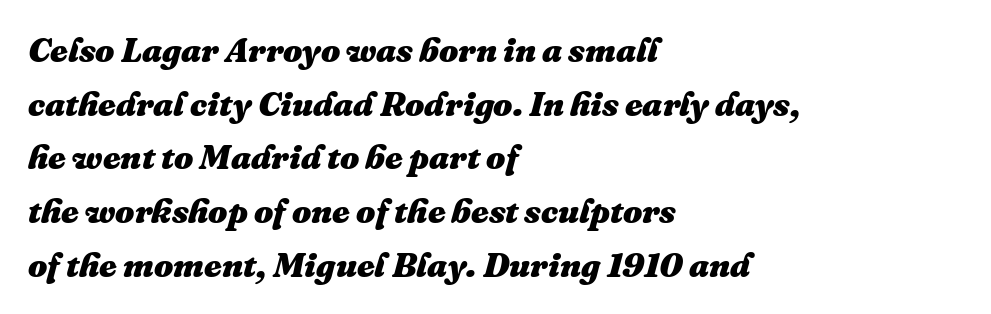
Words appear dense and cohesive because spacing is normal. When letters slant like this, we call the style italic. As a designer I'd log this as weight 700, bold. The lines are quadded left. The letters advance in unequal steps, a hallmark of proportional type. Descenders are the only things crossing below the line.
